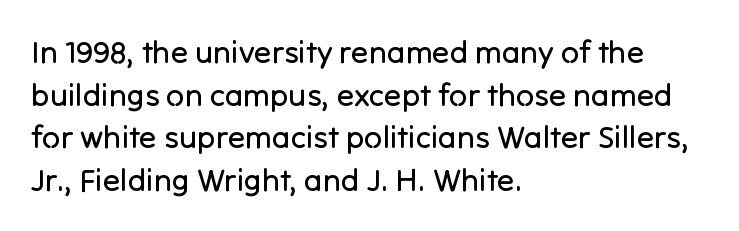
{"serif": "no", "italic": "no", "bold": "no", "weight": "regular", "width": "normal", "stroke_contrast": "low", "x_height": "medium", "monospaced": "no", "underline": "no", "align": "left", "line_spacing": "normal", "line_spacing_ratio": 1.33, "letter_spacing": "normal", "letter_spacing_em": 0.0, "glyph_px": 32}
